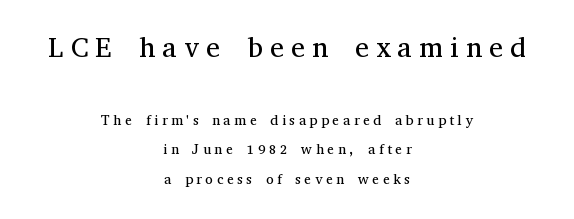
Q: Is the text bold? A: No.
Q: Is the text italic (slanted)? A: No, it is upright.
Q: Is the typeface a serif or a sans-serif typeface? A: Serif.
Q: Is the text underlined? A: No.
Q: How is the paragraph aligned? A: Centered.
Q: Is the spacing between letters normal or unusually wide? A: Unusually wide.
Q: Is the spacing between lines tight, normal or loose? A: Loose.
Q: Which block of text is set in a larger size, the first (top) or the second (bottom)? A: The first (top) one.
Q: Width (condensed, normal, or wide)? A: Normal.
Q: Stroke contrast? A: Medium.
Q: x-height? A: Medium.
Q: Monospaced? A: No.
